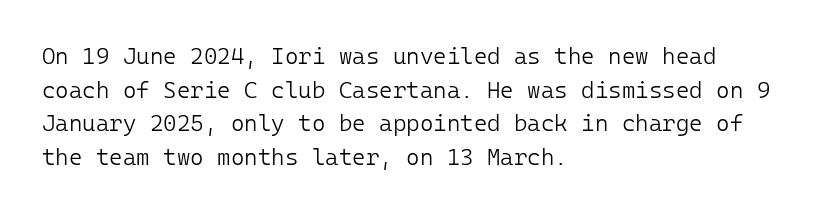
Q: Is the text bold? A: No.
Q: Is the text italic (slanted)? A: No, it is upright.
Q: Is the text underlined? A: No.
Q: How is the paragraph aligned? A: Left-aligned.
Q: Is the spacing between letters normal or unusually wide? A: Normal.
Q: Is the spacing between lines tight, normal or loose? A: Normal.
